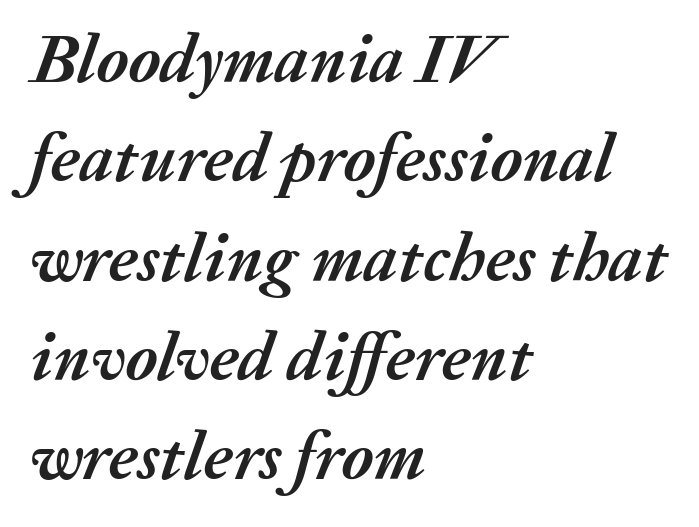
The area under the type is left untouched. This sample has the flowing, uneven cadence of proportional lettering. The space between consecutive lines is moderate. Plenty of ink on the page — the face is bold. The rendering anchors every line to the left-hand side. Every character sits at an angle, as italics do.
